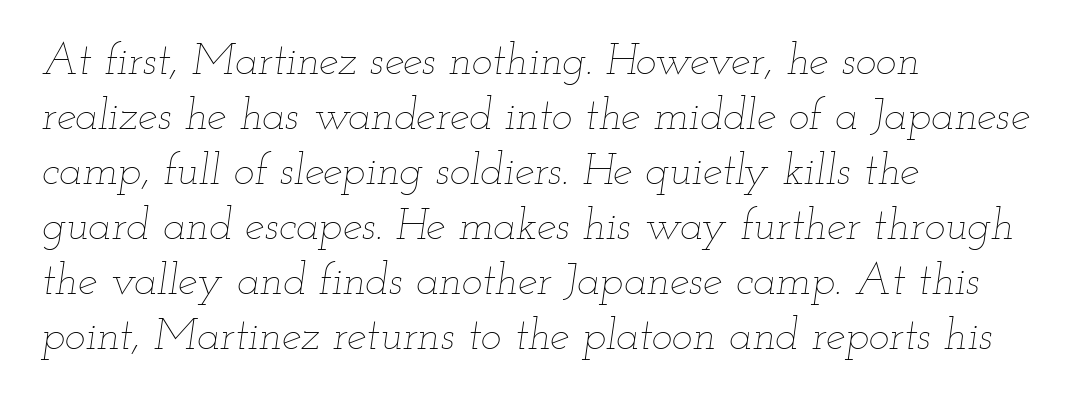
The image shows 44 px thin, wide type, italic (leaning right); set left-aligned, normal line spacing (1.25x), normal letter spacing, not underlined; low stroke contrast and a small x-height.
